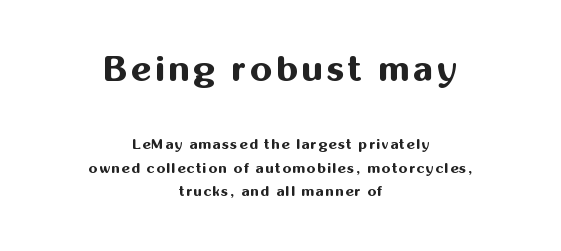
Q: Is the text bold? A: Yes.
Q: Is the text italic (slanted)? A: No, it is upright.
Q: Is the typeface a serif or a sans-serif typeface? A: Sans-serif.
Q: Is the text underlined? A: No.
Q: How is the paragraph aligned? A: Centered.
Q: Is the spacing between lines tight, normal or loose? A: Normal.
Q: Which block of text is set in a larger size, the first (top) or the second (bottom)? A: The first (top) one.
Q: Width (condensed, normal, or wide)? A: Normal.
Q: Stroke contrast? A: Medium.
Q: x-height? A: Medium.
Q: Monospaced? A: No.
